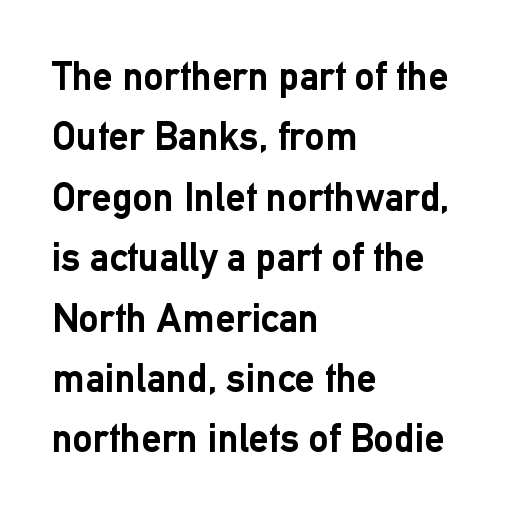
The image shows 40 px semibold sans-serif type, upright; set left-aligned, normal line spacing (1.51x), normal letter spacing, not underlined; low stroke contrast and a medium x-height.
